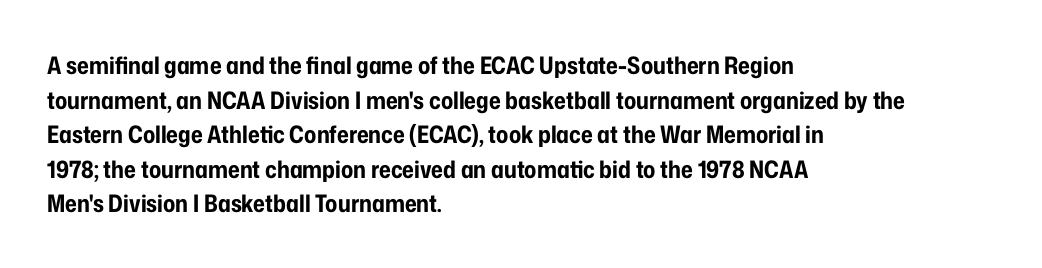
Rule under the text: the space is simply empty. Nothing unusual about the tracking: characters are spaced as the font intends. Leading: standard. This sample uses an upright cut, with every glyph sitting square on the baseline. Set as a true bold cut, around the 700 mark. Line beginnings align vertically; line endings do not.
